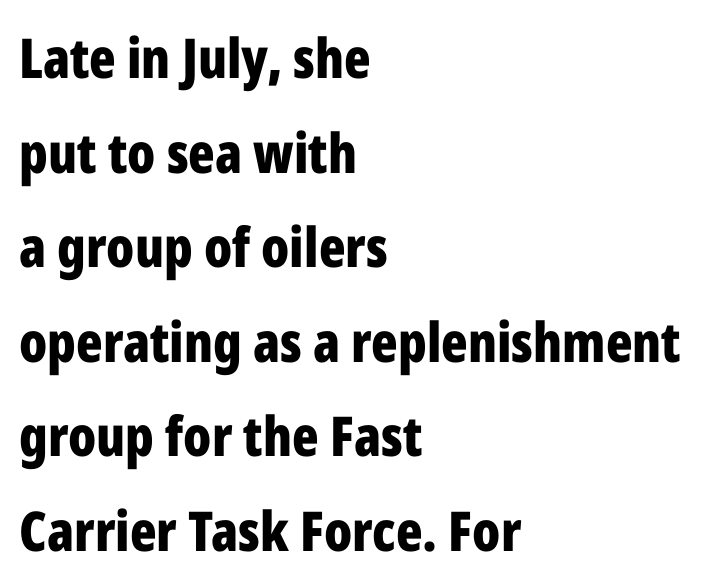
{"serif": "no", "italic": "no", "bold": "yes", "weight": "bold", "width": "condensed", "stroke_contrast": "low", "x_height": "medium", "monospaced": "no", "underline": "no", "align": "left", "line_spacing_ratio": 1.72, "letter_spacing": "normal", "letter_spacing_em": 0.0, "glyph_px": 55}
